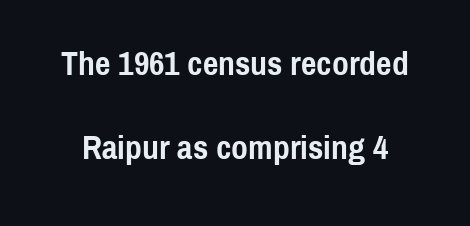
The image shows 34 px semibold, condensed sans-serif type, upright; set loose line spacing (2.47x), normal letter spacing, not underlined; a medium x-height.
